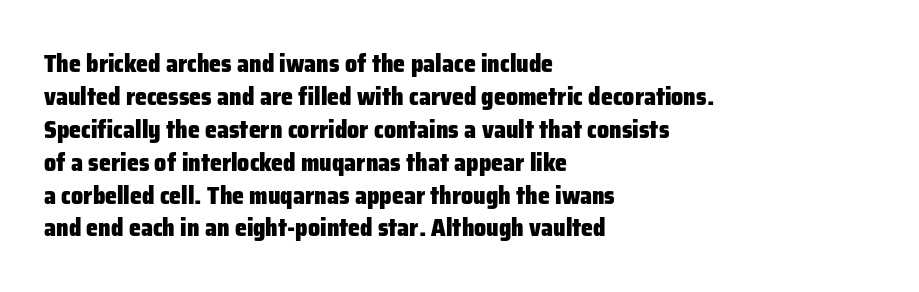
The tracking reads as untouched default to a designer's eye. Check the space under the baseline: it is left empty. The letters stand straight up with perfectly vertical stems. Each line starts at the same left margin while the right side varies. Weight check: bold — yes, fully. These lines sit exactly where default settings would place them.
